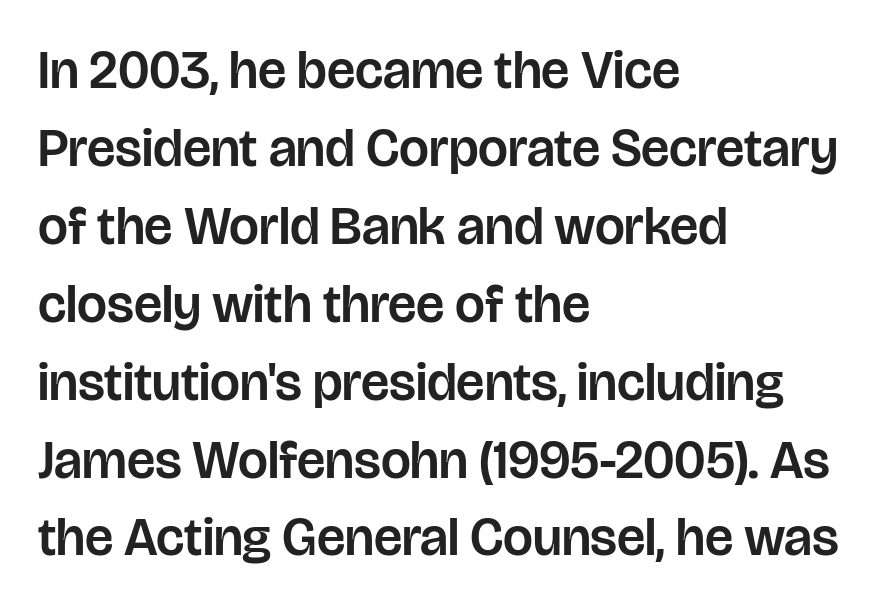
{"serif": "no", "italic": "no", "width": "normal", "stroke_contrast": "low", "x_height": "large", "monospaced": "no", "underline": "no", "align": "left", "line_spacing": "normal", "line_spacing_ratio": 1.47, "letter_spacing": "normal", "letter_spacing_em": 0.0, "glyph_px": 53}
